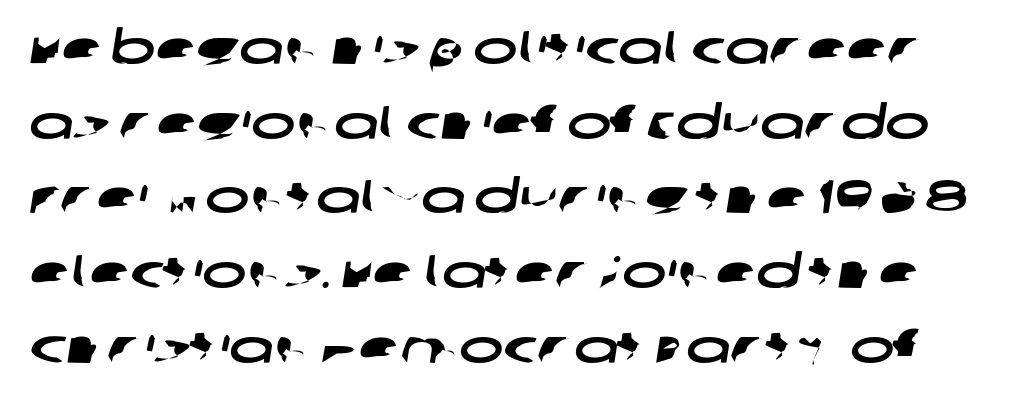
{"serif": "no", "width": "wide", "stroke_contrast": "low", "x_height": "large", "monospaced": "no", "underline": "no", "line_spacing": "normal", "line_spacing_ratio": 1.59, "letter_spacing": "normal", "letter_spacing_em": 0.0, "glyph_px": 47}
